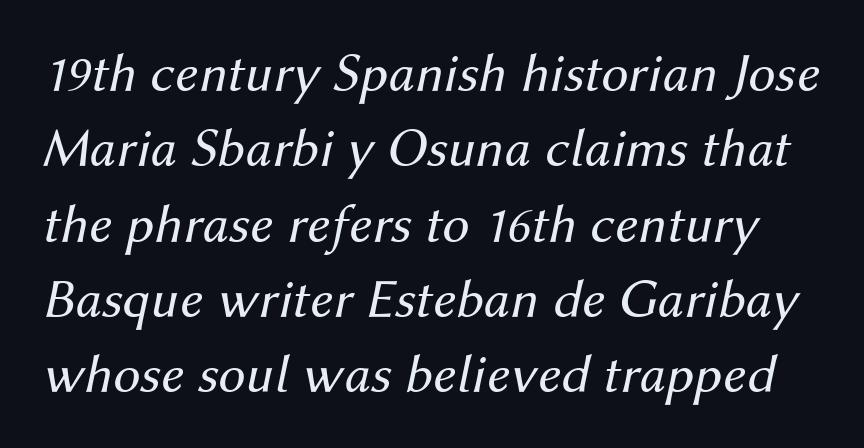
{"italic": "yes", "lean": "right", "slant_degrees": 12, "bold": "no", "weight": "regular", "width": "normal", "stroke_contrast": "medium", "x_height": "medium", "monospaced": "no", "underline": "no", "line_spacing": "normal", "line_spacing_ratio": 1.37, "letter_spacing": "normal", "letter_spacing_em": 0.0, "glyph_px": 55}
